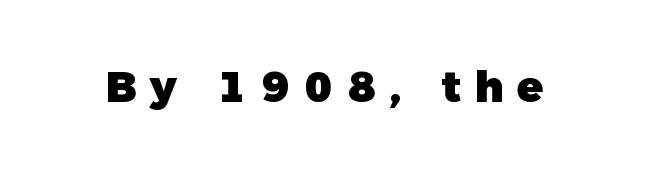
Q: Is the text bold? A: Yes.
Q: Is the typeface a serif or a sans-serif typeface? A: Sans-serif.
Q: Is the text underlined? A: No.
Q: Is the spacing between letters normal or unusually wide? A: Unusually wide.
Q: Width (condensed, normal, or wide)? A: Normal.
Q: x-height? A: Medium.
Q: Monospaced? A: No.
